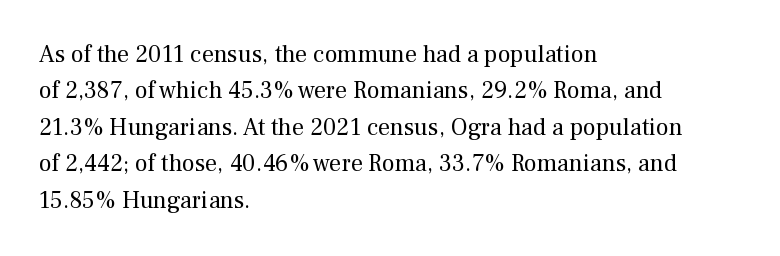
{"italic": "no", "bold": "no", "underline": "no", "align": "left", "line_spacing": "normal", "line_spacing_ratio": 1.52, "letter_spacing": "normal", "letter_spacing_em": 0.0, "glyph_px": 24}
